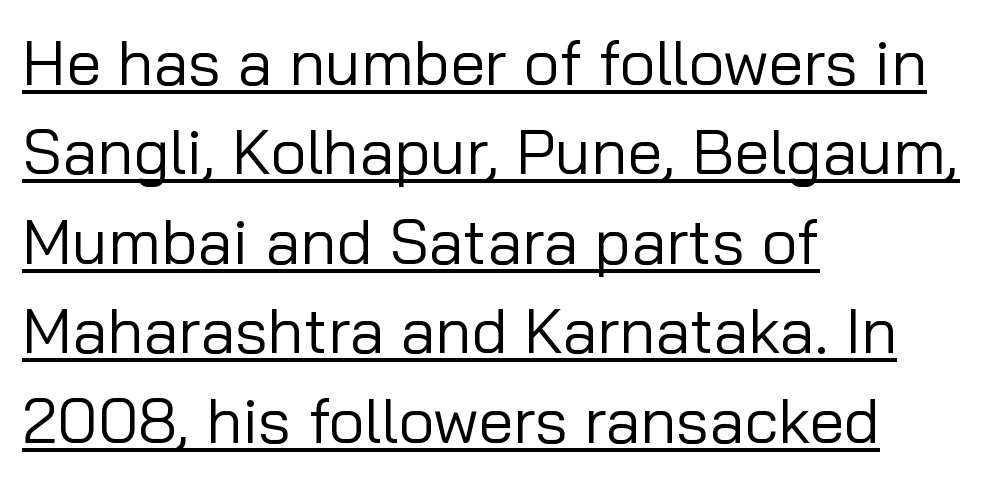
Q: Is the text bold? A: No.
Q: Is the text italic (slanted)? A: No, it is upright.
Q: Is the typeface a serif or a sans-serif typeface? A: Sans-serif.
Q: Is the text underlined? A: Yes.
Q: How is the paragraph aligned? A: Left-aligned.
Q: Is the spacing between letters normal or unusually wide? A: Normal.
Q: Is the spacing between lines tight, normal or loose? A: Normal.
Q: Width (condensed, normal, or wide)? A: Normal.
Q: Stroke contrast? A: Low.
Q: x-height? A: Medium.
Q: Monospaced? A: No.
